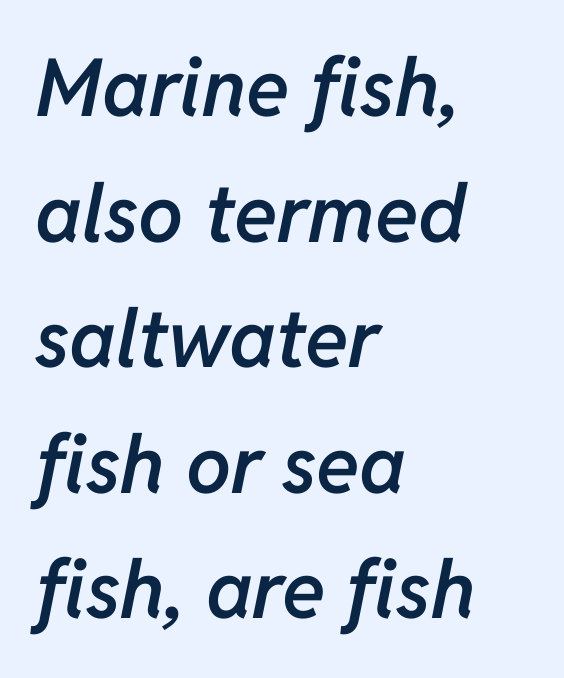
Q: Is the text bold? A: Semi-bold.
Q: Is the text italic (slanted)? A: Yes, it leans right by about 11 degrees.
Q: Is the text underlined? A: No.
Q: How is the paragraph aligned? A: Left-aligned.
Q: Is the spacing between letters normal or unusually wide? A: Normal.
Q: Is the spacing between lines tight, normal or loose? A: Normal.
Q: Width (condensed, normal, or wide)? A: Normal.
Q: Stroke contrast? A: Low.
Q: x-height? A: Medium.
Q: Monospaced? A: No.
